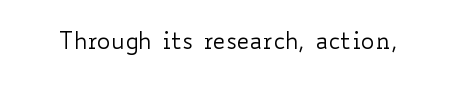
{"italic": "no", "bold": "no", "underline": "no", "letter_spacing": "normal", "letter_spacing_em": 0.0, "glyph_px": 23}
